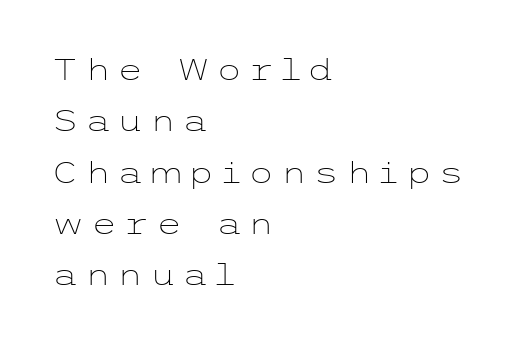
{"serif": "no", "italic": "no", "bold": "no", "weight": "light", "width": "wide", "stroke_contrast": "low", "x_height": "medium", "underline": "no", "align": "left", "line_spacing_ratio": 1.71, "letter_spacing": "wide", "letter_spacing_em": 0.21, "glyph_px": 30}
